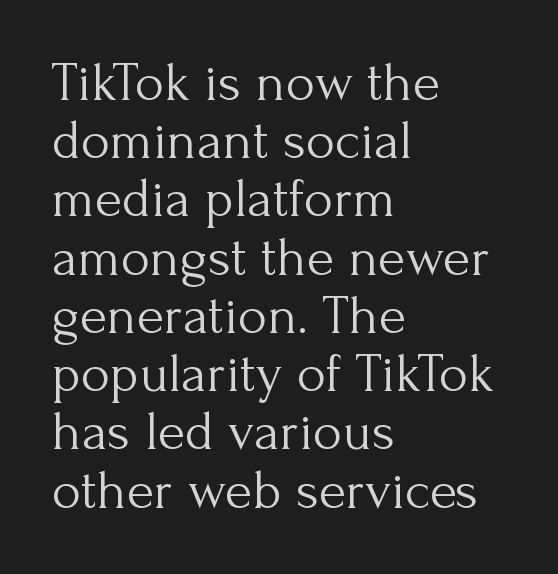
{"serif": "yes", "italic": "no", "bold": "no", "weight": "light", "width": "normal", "stroke_contrast": "medium", "x_height": "small", "monospaced": "no", "underline": "no", "align": "left", "line_spacing": "tight", "line_spacing_ratio": 1.04, "letter_spacing": "normal", "letter_spacing_em": 0.0, "glyph_px": 56}
